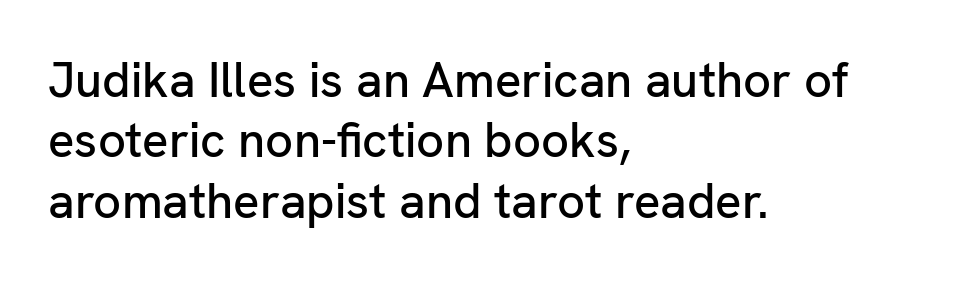
Letter spacing: default. Varying glyph widths throughout — classic text-font behaviour. No italicization has been applied; the sample stays upright. A bare baseline throughout the passage.
